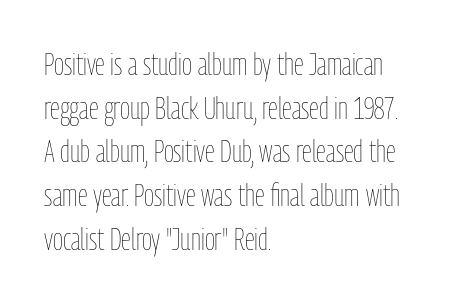
The lines are quadded left. Decoration check: the copy has no underline. Baseline-to-baseline distance is the conventional proportion of letter height. Is the stroke heavy? The answer is a plain regular-or-lighter.
